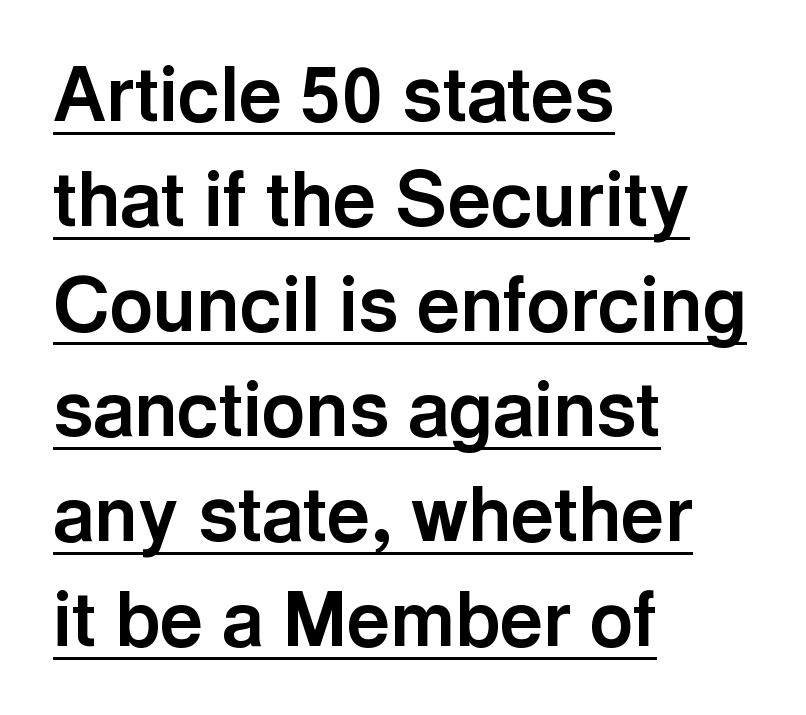
The image shows 75 px bold sans-serif type, upright; set left-aligned, normal line spacing (1.4x), normal letter spacing, underlined; a medium x-height.
